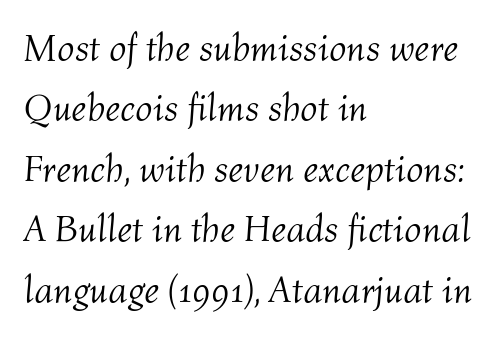
Q: Is the text bold? A: No.
Q: Is the text italic (slanted)? A: Yes, it leans right by about 4 degrees.
Q: Is the text underlined? A: No.
Q: How is the paragraph aligned? A: Left-aligned.
Q: Is the spacing between letters normal or unusually wide? A: Normal.
Q: Is the spacing between lines tight, normal or loose? A: Normal.
Q: Width (condensed, normal, or wide)? A: Normal.
Q: Stroke contrast? A: Medium.
Q: x-height? A: Medium.
Q: Monospaced? A: No.
